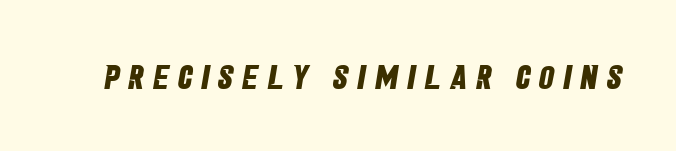
A bare baseline throughout the passage. Each word looks stretched out because of the extra space between its letters. How heavy is the stroke? Heavy — this is a bold. The typeface chosen for these lines omits serifs. The passage shown is typed in a proportional face where columns would drift.
